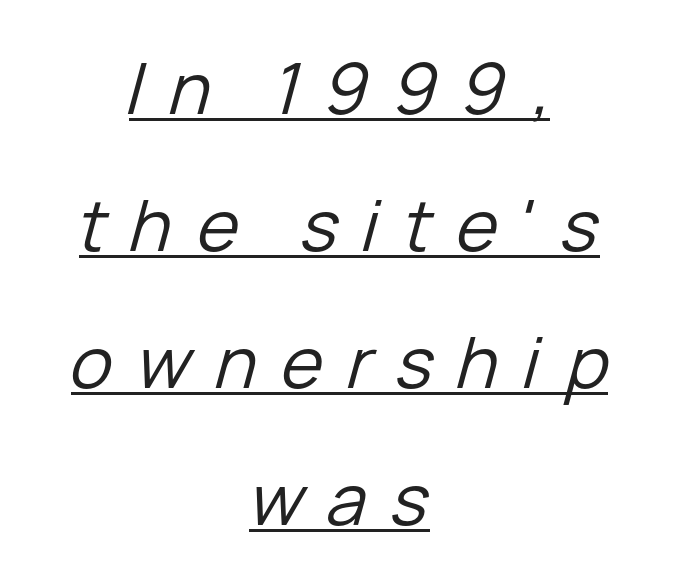
Q: Is the text bold? A: No.
Q: Is the text italic (slanted)? A: Yes, it leans right by about 15 degrees.
Q: Is the text underlined? A: Yes.
Q: How is the paragraph aligned? A: Centered.
Q: Is the spacing between letters normal or unusually wide? A: Unusually wide.
Q: Is the spacing between lines tight, normal or loose? A: Loose.
Q: Width (condensed, normal, or wide)? A: Normal.
Q: Stroke contrast? A: Low.
Q: x-height? A: Medium.
Q: Monospaced? A: No.
